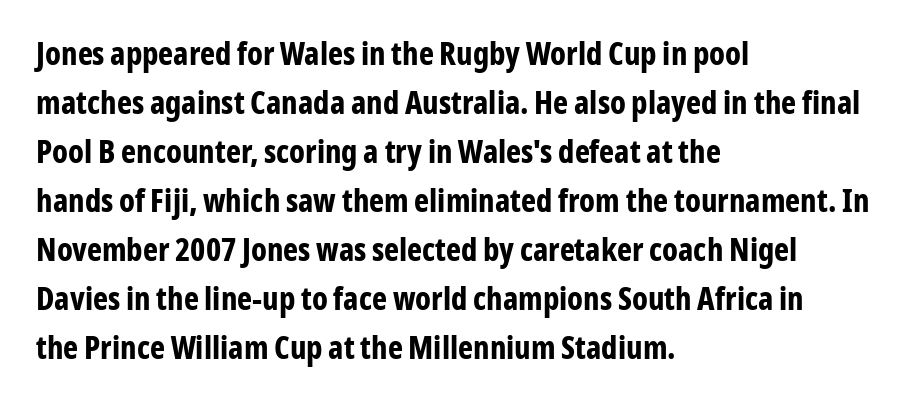
The image shows 32 px bold, condensed sans-serif type, upright; set left-aligned, normal line spacing (1.53x), normal letter spacing, not underlined; low stroke contrast and a medium x-height.
